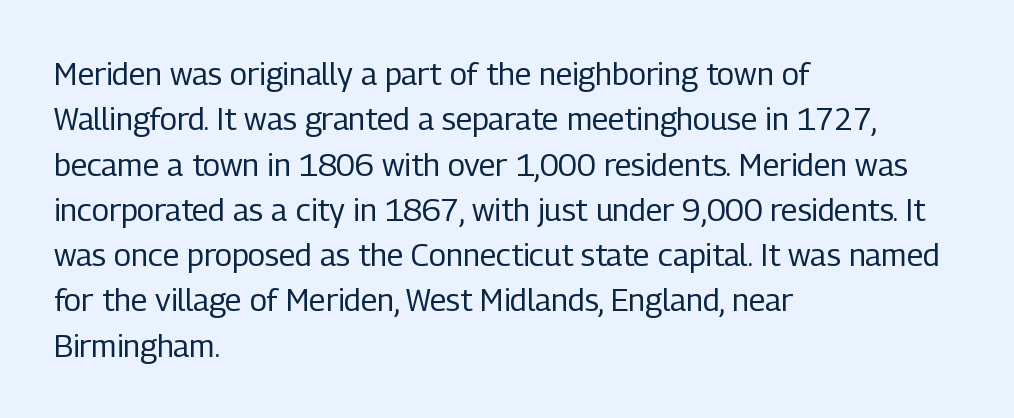
The image shows 31 px regular-weight, condensed sans-serif type, upright; set left-aligned, normal line spacing (1.46x), normal letter spacing, not underlined; low stroke contrast and a medium x-height.
